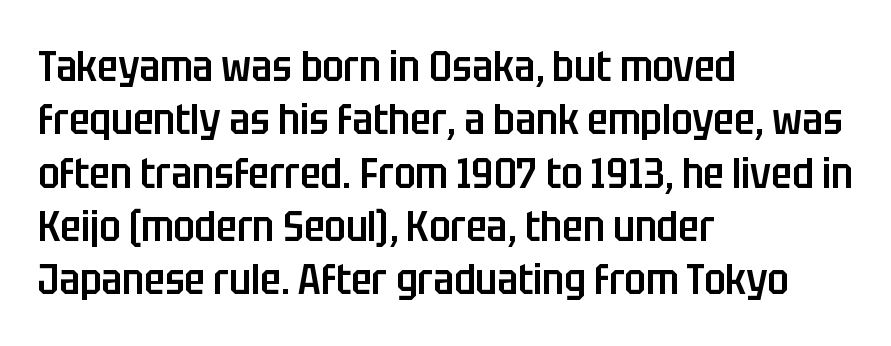
The letters stand straight up with perfectly vertical stems. Moderately thickened strokes mark this as semibold type. Font category for this specimen: sans-serif. You could not count columns in this text — the font is proportionally spaced. Glyph-to-glyph distance matches everyday printed text. Horizontal alignment here is leftward, the default for most running prose.
